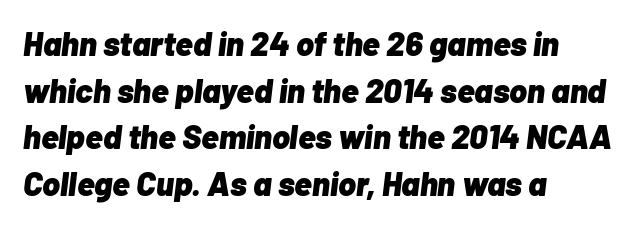
{"italic": "yes", "lean": "right", "slant_degrees": 7, "bold": "yes", "weight": "heavy", "width": "normal", "stroke_contrast": "low", "x_height": "medium", "monospaced": "no", "underline": "no", "align": "left", "line_spacing": "normal", "line_spacing_ratio": 1.41, "letter_spacing": "normal", "letter_spacing_em": 0.0, "glyph_px": 33}
